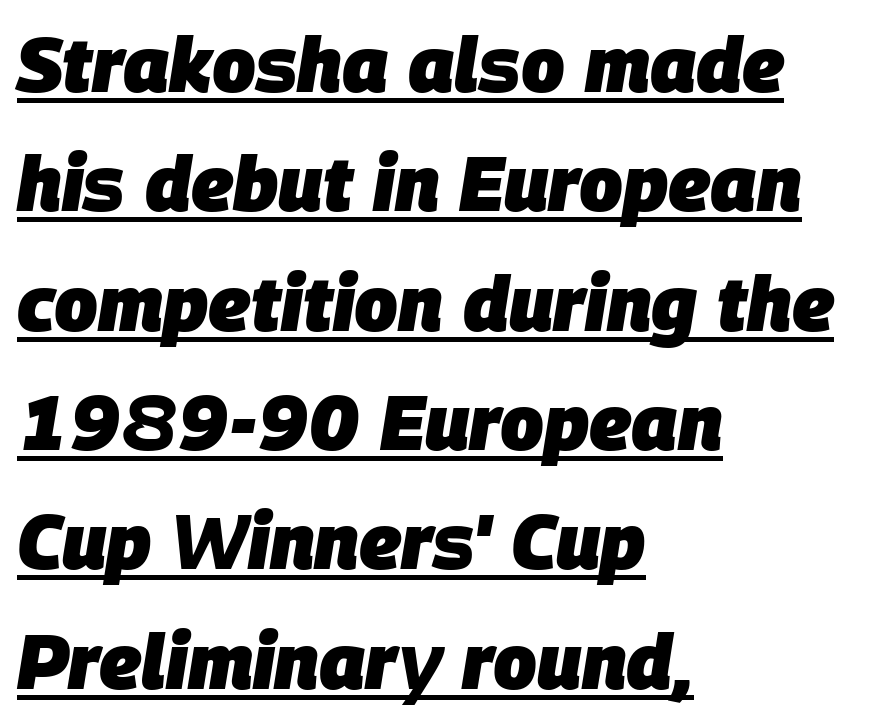
{"italic": "yes", "lean": "right", "slant_degrees": 9, "bold": "yes", "weight": "heavy", "width": "normal", "stroke_contrast": "low", "x_height": "large", "monospaced": "no", "underline": "yes", "align": "left", "line_spacing": "normal", "line_spacing_ratio": 1.55, "letter_spacing": "normal", "letter_spacing_em": 0.0, "glyph_px": 77}
